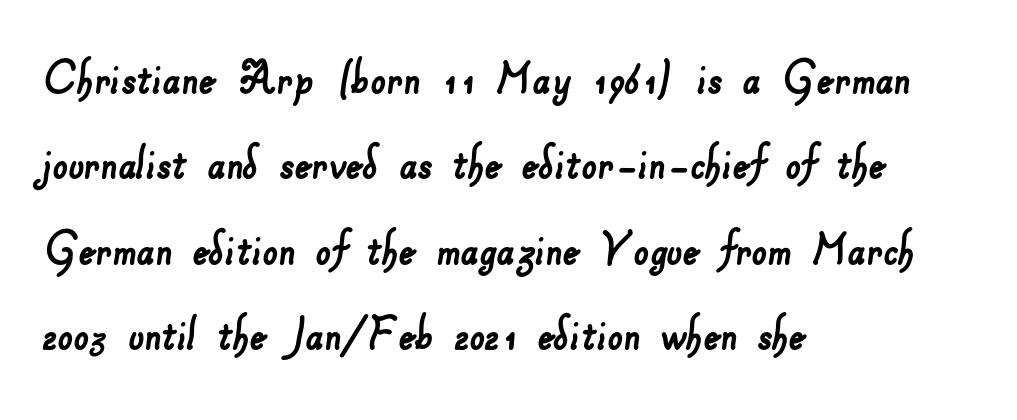
Q: Is the typeface a serif or a sans-serif typeface? A: Sans-serif.
Q: Is the text underlined? A: No.
Q: How is the paragraph aligned? A: Left-aligned.
Q: Is the spacing between letters normal or unusually wide? A: Normal.
Q: Is the spacing between lines tight, normal or loose? A: Normal.
Q: Width (condensed, normal, or wide)? A: Normal.
Q: Stroke contrast? A: Low.
Q: x-height? A: Small.
Q: Monospaced? A: No.
